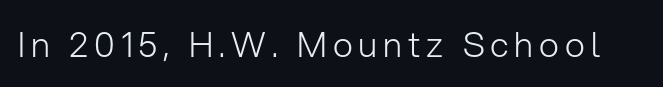
The font is comparable to plain body text, perhaps lighter. Descenders hang freely into open space. The text was rendered using a sans face with plain stroke endings. Character widths vary here, with narrow letters taking less room than wide ones.
